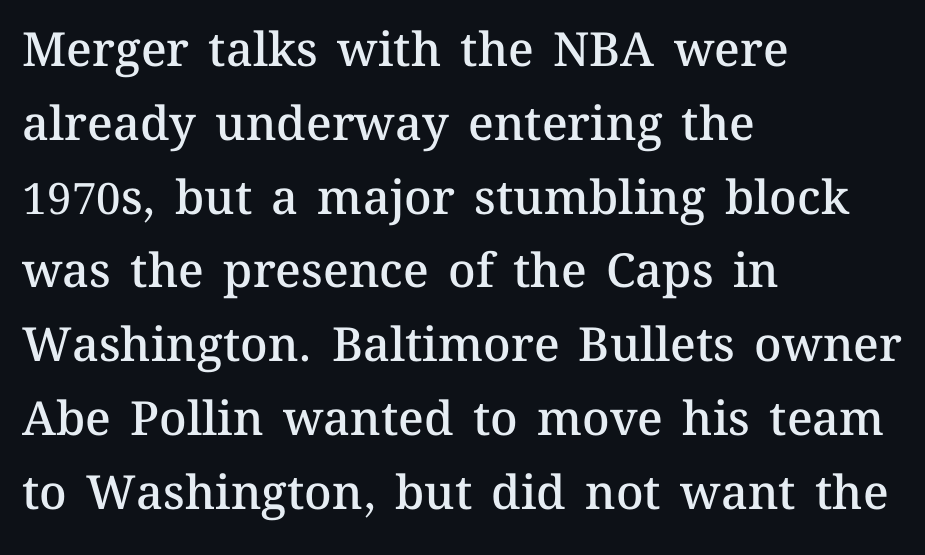
{"italic": "no", "bold": "semi", "weight": "semibold", "width": "normal", "stroke_contrast": "medium", "x_height": "medium", "monospaced": "no", "underline": "no", "align": "left", "line_spacing": "normal", "line_spacing_ratio": 1.57, "letter_spacing": "normal", "letter_spacing_em": 0.0, "glyph_px": 47}
